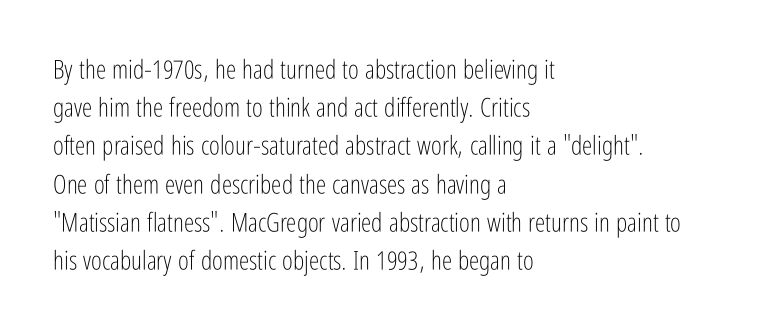
Q: Is the text bold? A: No.
Q: Is the text italic (slanted)? A: No, it is upright.
Q: Is the text underlined? A: No.
Q: How is the paragraph aligned? A: Left-aligned.
Q: Is the spacing between letters normal or unusually wide? A: Normal.
Q: Is the spacing between lines tight, normal or loose? A: Normal.
